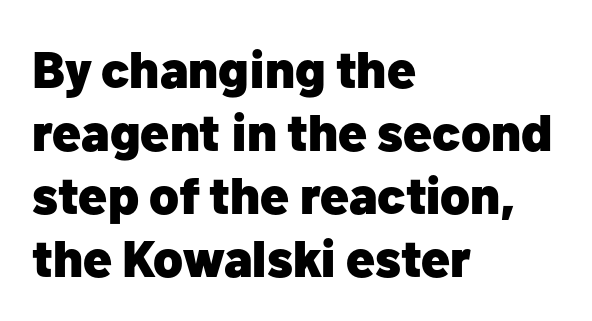
Q: Is the text bold? A: Yes.
Q: Is the text italic (slanted)? A: No, it is upright.
Q: Is the typeface a serif or a sans-serif typeface? A: Sans-serif.
Q: Is the text underlined? A: No.
Q: How is the paragraph aligned? A: Left-aligned.
Q: Is the spacing between letters normal or unusually wide? A: Normal.
Q: Width (condensed, normal, or wide)? A: Normal.
Q: Stroke contrast? A: Low.
Q: x-height? A: Medium.
Q: Monospaced? A: No.
